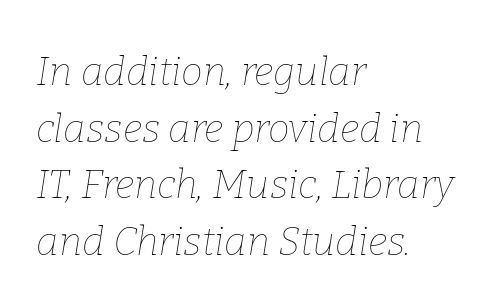
{"italic": "yes", "lean": "right", "slant_degrees": 9, "bold": "no", "weight": "thin", "width": "normal", "stroke_contrast": "low", "x_height": "medium", "monospaced": "no", "underline": "no", "align": "left", "line_spacing": "normal", "line_spacing_ratio": 1.45, "letter_spacing": "normal", "letter_spacing_em": 0.0, "glyph_px": 39}
